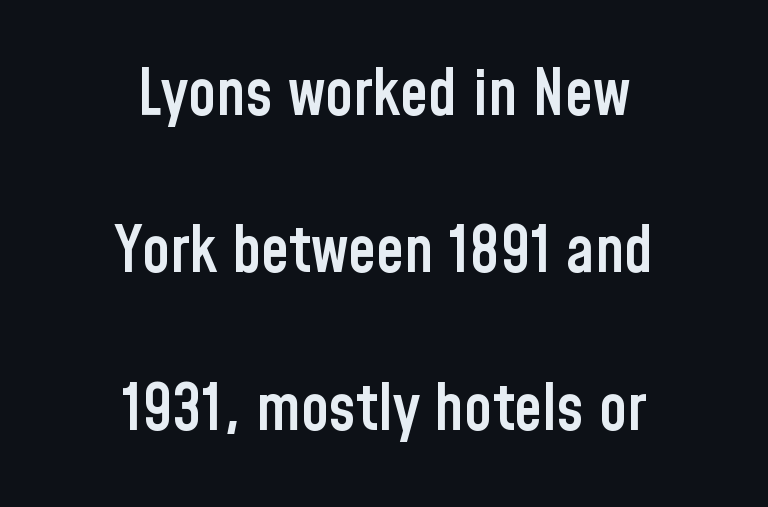
Q: Is the text bold? A: Semi-bold.
Q: Is the text italic (slanted)? A: No, it is upright.
Q: Is the typeface a serif or a sans-serif typeface? A: Sans-serif.
Q: Is the text underlined? A: No.
Q: How is the paragraph aligned? A: Centered.
Q: Is the spacing between letters normal or unusually wide? A: Normal.
Q: Is the spacing between lines tight, normal or loose? A: Loose.
Q: Width (condensed, normal, or wide)? A: Condensed.
Q: Stroke contrast? A: Low.
Q: x-height? A: Medium.
Q: Monospaced? A: No.
